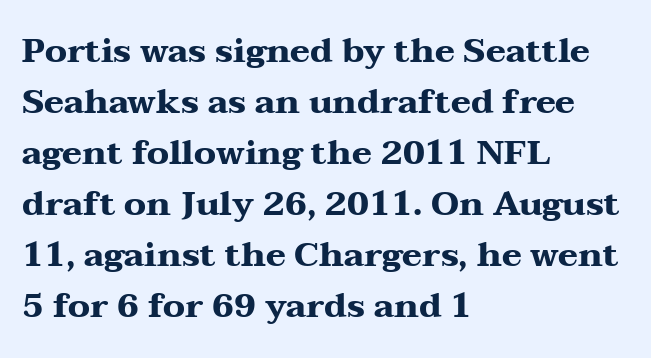
{"serif": "yes", "italic": "no", "bold": "yes", "weight": "heavy", "width": "wide", "stroke_contrast": "medium", "x_height": "medium", "monospaced": "no", "underline": "no", "align": "left", "line_spacing": "normal", "line_spacing_ratio": 1.5, "letter_spacing": "normal", "letter_spacing_em": 0.0, "glyph_px": 34}
